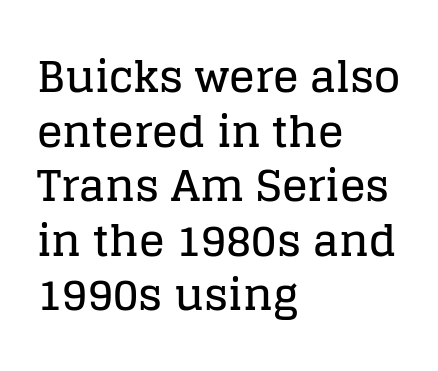
{"serif": "yes", "italic": "no", "width": "normal", "stroke_contrast": "low", "x_height": "large", "monospaced": "no", "underline": "no", "align": "left", "line_spacing": "normal", "line_spacing_ratio": 1.27, "letter_spacing": "normal", "letter_spacing_em": 0.0, "glyph_px": 43}
